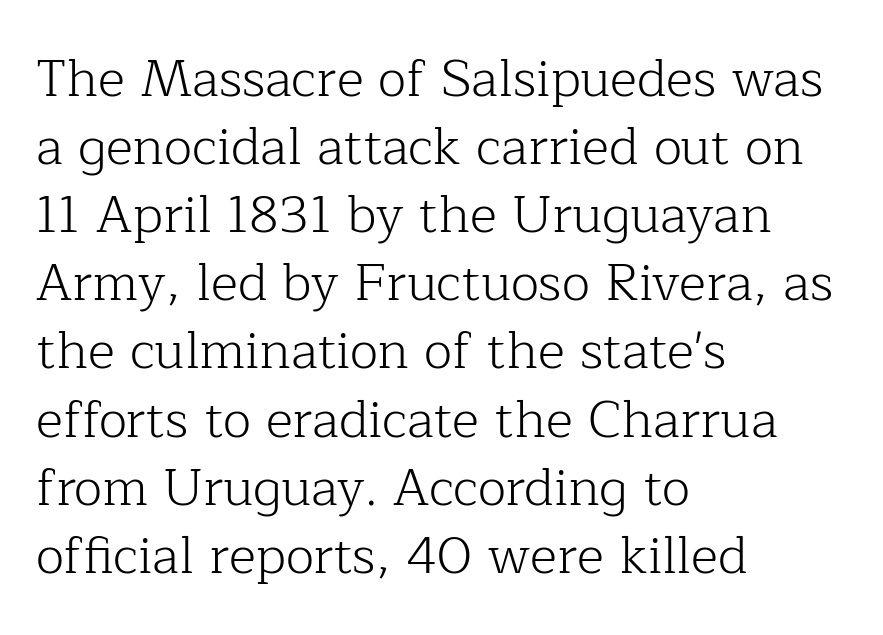
The image shows 52 px light serif type, upright; set left-aligned, normal line spacing (1.31x), normal letter spacing, not underlined; low stroke contrast and a medium x-height.
